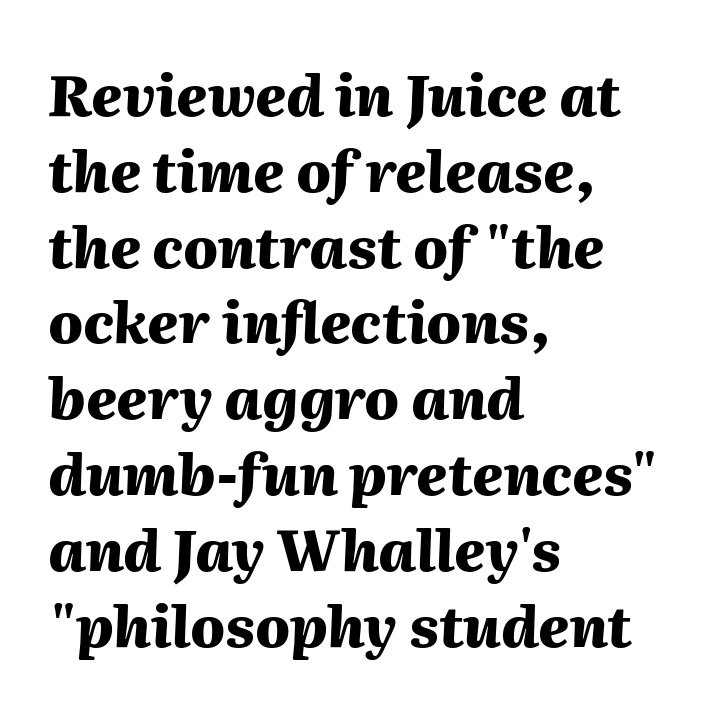
{"italic": "yes", "lean": "right", "slant_degrees": 2, "bold": "yes", "weight": "heavy", "width": "normal", "stroke_contrast": "medium", "x_height": "medium", "monospaced": "no", "underline": "no", "align": "left", "line_spacing": "normal", "line_spacing_ratio": 1.33, "letter_spacing": "normal", "letter_spacing_em": 0.0, "glyph_px": 57}
